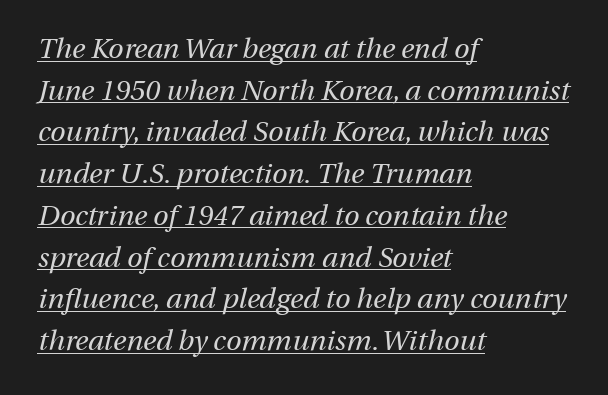
{"italic": "yes", "lean": "right", "slant_degrees": 13, "bold": "no", "weight": "regular", "width": "normal", "stroke_contrast": "medium", "x_height": "medium", "monospaced": "no", "underline": "yes", "align": "left", "line_spacing": "normal", "line_spacing_ratio": 1.49, "letter_spacing": "normal", "letter_spacing_em": 0.0, "glyph_px": 28}
